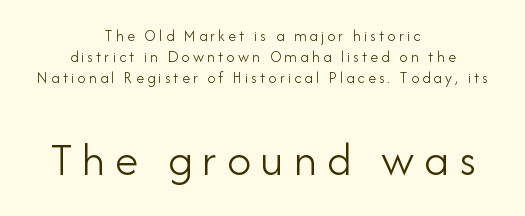
The image shows 48 px light sans-serif type, upright; set centered, normal line spacing (1.32x), unusually wide letter spacing (+0.2 em), not underlined; the second (bottom) block is 3.0x larger; low stroke contrast and a small x-height.
